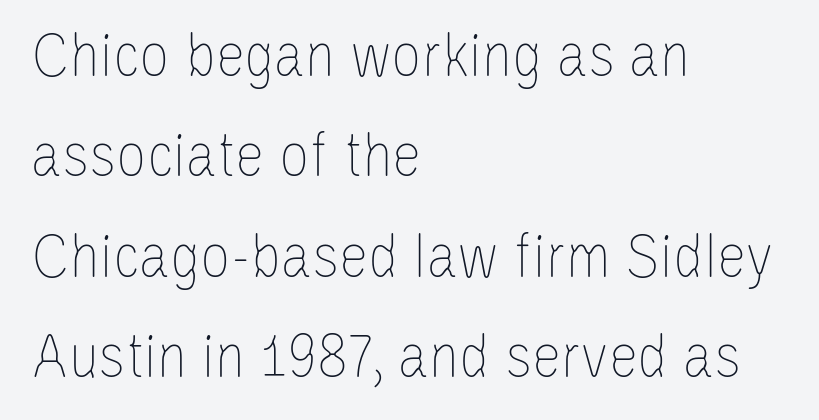
Counters stay open thanks to moderate or lighter strokes. The rendering uses natural spacing where letterforms have individual widths. Does extra space separate the letters? No, they use regular spacing. The letters stand straight up with perfectly vertical stems.
